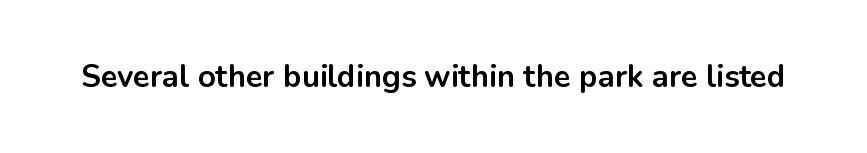
{"serif": "no", "italic": "no", "bold": "yes", "weight": "bold", "width": "normal", "stroke_contrast": "low", "x_height": "medium", "monospaced": "no", "underline": "no", "letter_spacing": "normal", "letter_spacing_em": 0.0, "glyph_px": 31}
